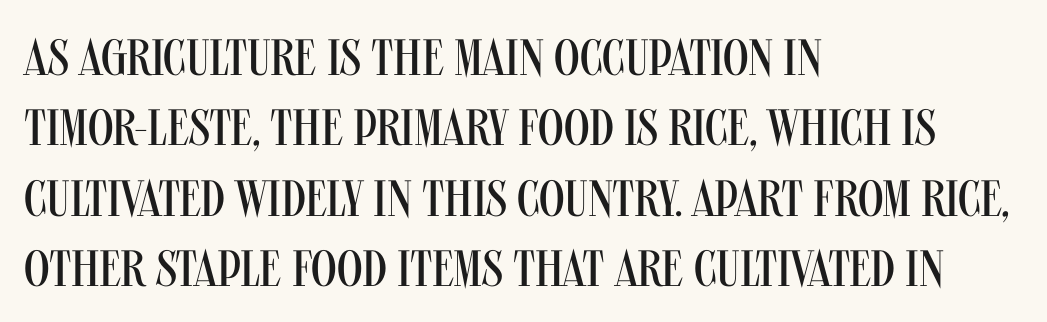
Q: Is the text bold? A: No.
Q: Is the text italic (slanted)? A: No, it is upright.
Q: Is the typeface a serif or a sans-serif typeface? A: Sans-serif.
Q: Is the text underlined? A: No.
Q: How is the paragraph aligned? A: Left-aligned.
Q: Is the spacing between letters normal or unusually wide? A: Normal.
Q: Is the spacing between lines tight, normal or loose? A: Normal.
Q: Width (condensed, normal, or wide)? A: Condensed.
Q: Stroke contrast? A: Medium.
Q: x-height? A: Large.
Q: Monospaced? A: No.
